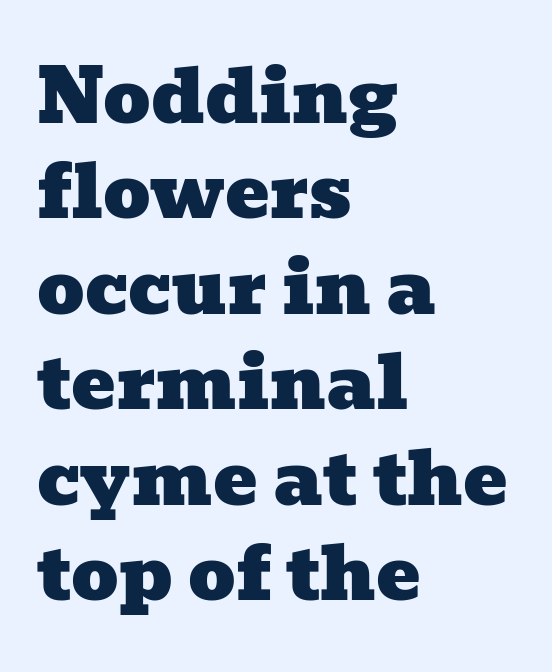
{"serif": "yes", "width": "wide", "stroke_contrast": "low", "x_height": "medium", "monospaced": "no", "underline": "no", "align": "left", "line_spacing": "normal", "line_spacing_ratio": 1.29, "letter_spacing": "normal", "letter_spacing_em": 0.0, "glyph_px": 74}
